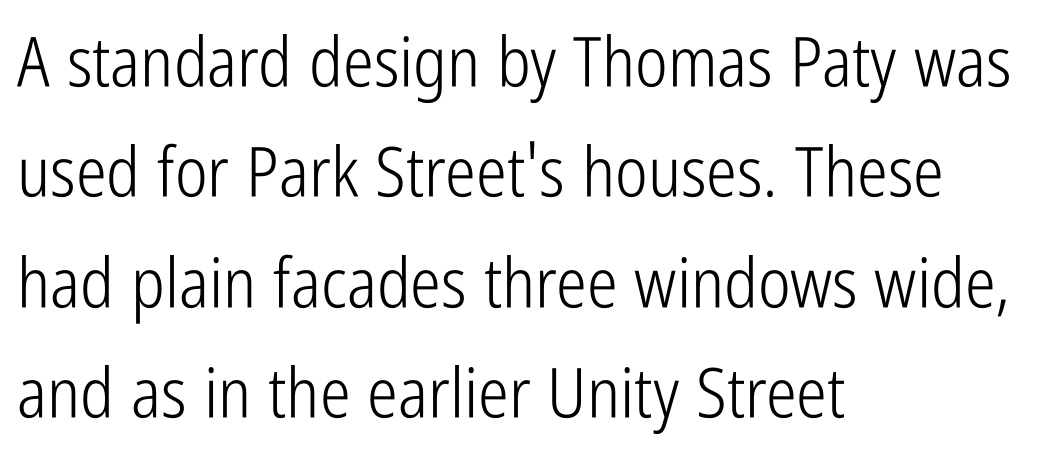
Only glyphs here, with clear space below each row. Is this a sans? Yes — the strokes have no serifs. Note the varied advance widths — an 'i' is clearly narrower than an 'm'. This rendering leaves character spacing at its baseline value.
